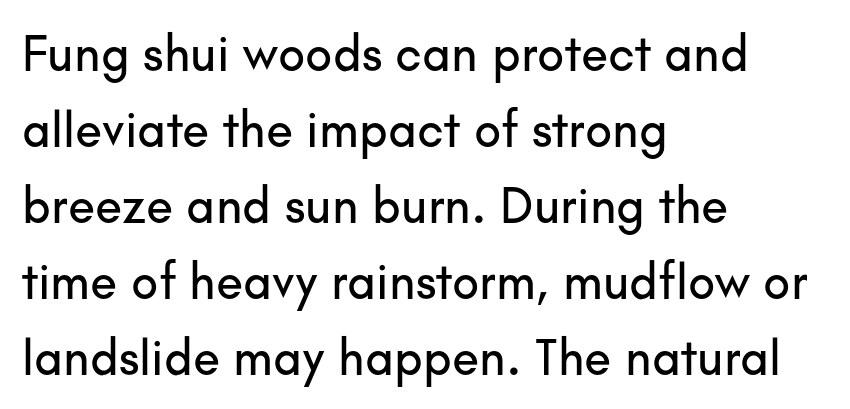
{"serif": "no", "italic": "no", "width": "normal", "stroke_contrast": "low", "x_height": "small", "monospaced": "no", "underline": "no", "align": "left", "line_spacing": "normal", "line_spacing_ratio": 1.52, "letter_spacing": "normal", "letter_spacing_em": 0.0, "glyph_px": 50}
